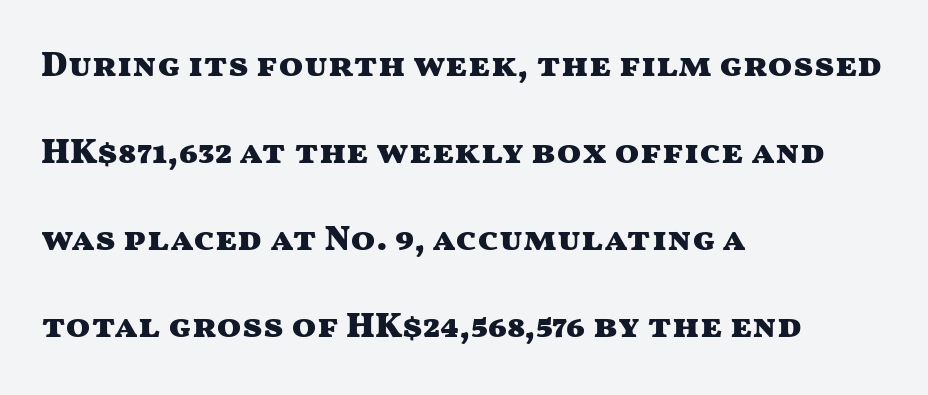
{"serif": "no", "italic": "no", "bold": "yes", "weight": "heavy", "width": "wide", "stroke_contrast": "medium", "x_height": "medium", "monospaced": "no", "underline": "no", "align": "left", "line_spacing": "loose", "line_spacing_ratio": 2.42, "letter_spacing": "normal", "letter_spacing_em": 0.0, "glyph_px": 36}
